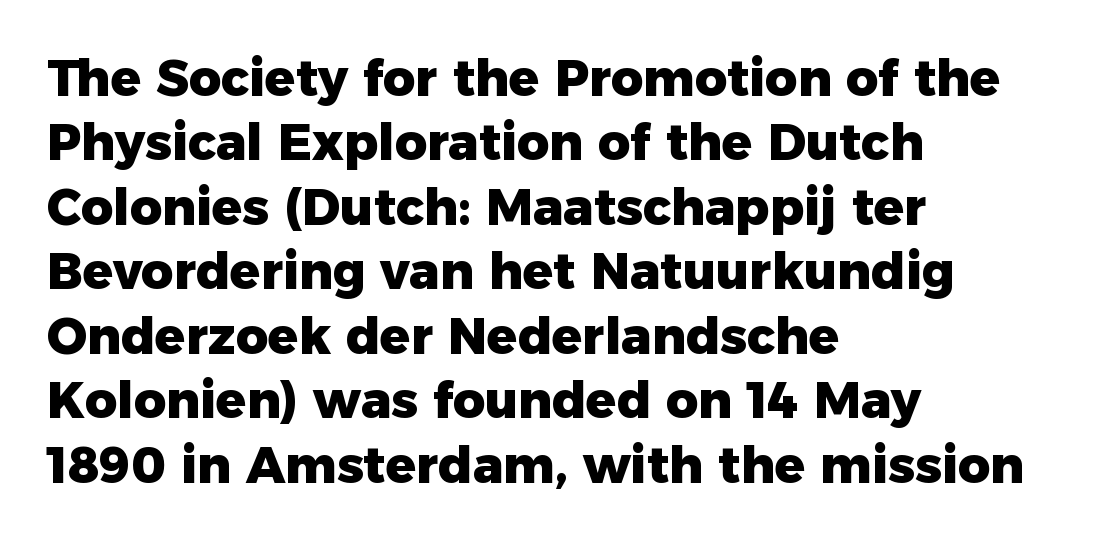
The line texture is even and compact thanks to regular tracking. Has an underline been added? It has not. Vertically, the passage feels balanced, rows spaced as you'd expect. These lines were composed using upright roman letters. Is this a fixed-width face? No — the glyphs have proportional, varying widths. The letters carry no serifs — their stems end cleanly without finishing strokes.
